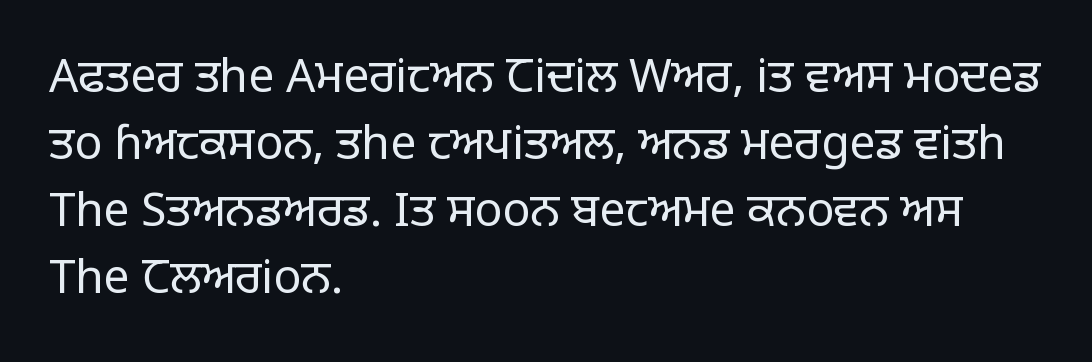
The image shows 46 px regular-weight sans-serif type, upright; set left-aligned, normal line spacing (1.46x), normal letter spacing, not underlined; low stroke contrast and a large x-height.
